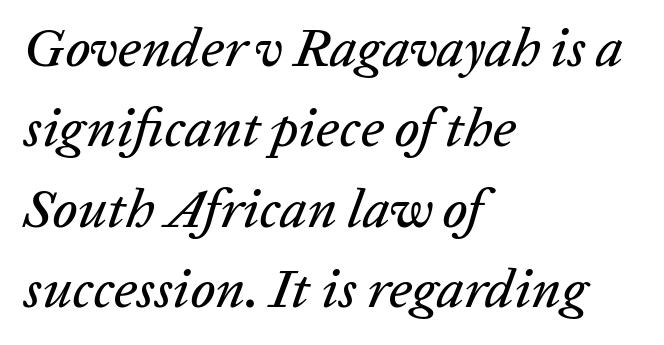
{"italic": "yes", "lean": "right", "slant_degrees": 20, "width": "normal", "stroke_contrast": "low", "x_height": "medium", "monospaced": "no", "underline": "no", "align": "left", "line_spacing": "normal", "line_spacing_ratio": 1.46, "letter_spacing": "normal", "letter_spacing_em": 0.0, "glyph_px": 55}
